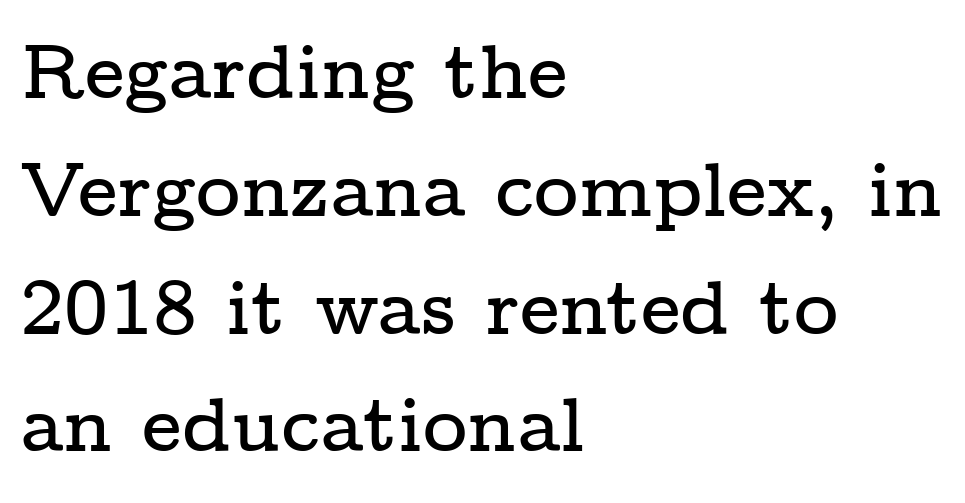
The image shows 77 px wide serif type, upright; set left-aligned, normal line spacing (1.53x), normal letter spacing, not underlined; low stroke contrast and a medium x-height.
